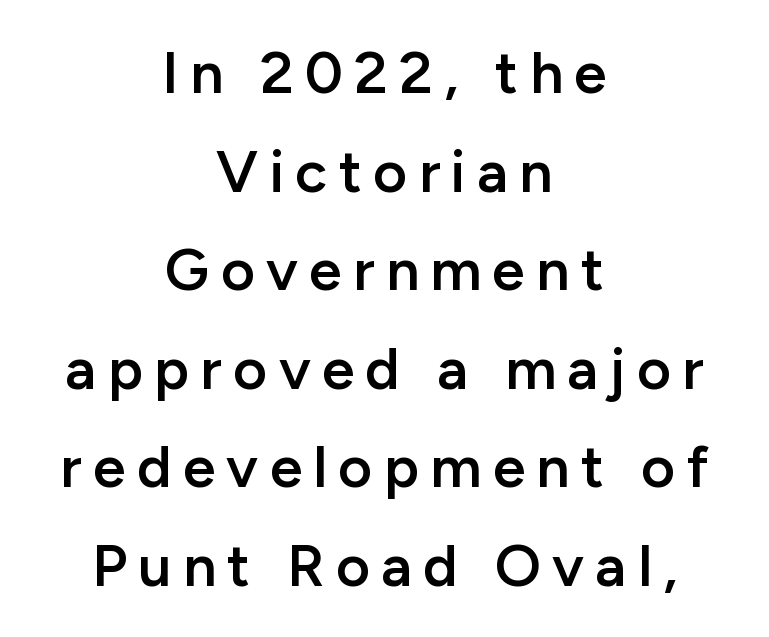
{"serif": "no", "italic": "no", "bold": "semi", "weight": "semibold", "width": "normal", "stroke_contrast": "low", "x_height": "medium", "monospaced": "no", "underline": "no", "align": "center", "line_spacing": "normal", "line_spacing_ratio": 1.67, "glyph_px": 59}
